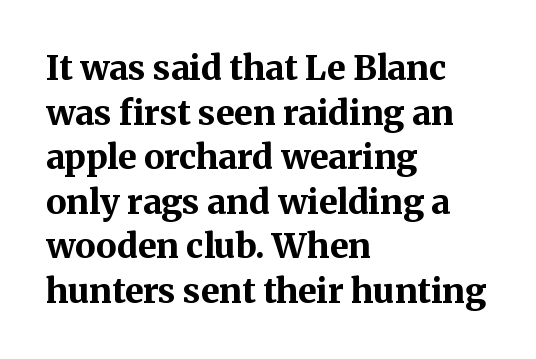
{"serif": "yes", "italic": "no", "bold": "yes", "weight": "bold", "width": "normal", "stroke_contrast": "medium", "x_height": "medium", "monospaced": "no", "underline": "no", "align": "left", "line_spacing": "normal", "line_spacing_ratio": 1.31, "letter_spacing": "normal", "letter_spacing_em": 0.0, "glyph_px": 34}
